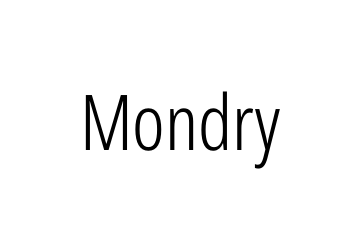
{"serif": "no", "italic": "no", "bold": "no", "weight": "light", "width": "condensed", "stroke_contrast": "low", "x_height": "medium", "monospaced": "no", "underline": "no", "letter_spacing": "normal", "letter_spacing_em": 0.0, "glyph_px": 77}
